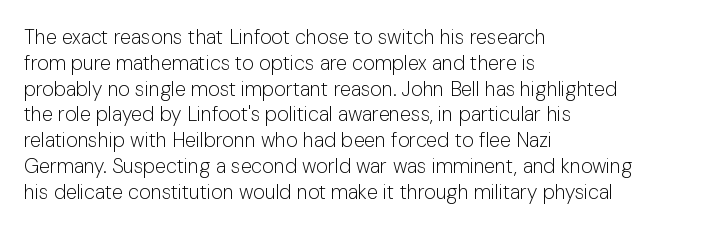
Q: Is the text bold? A: No.
Q: Is the text italic (slanted)? A: No, it is upright.
Q: Is the text underlined? A: No.
Q: How is the paragraph aligned? A: Left-aligned.
Q: Is the spacing between letters normal or unusually wide? A: Normal.
Q: Is the spacing between lines tight, normal or loose? A: Normal.
